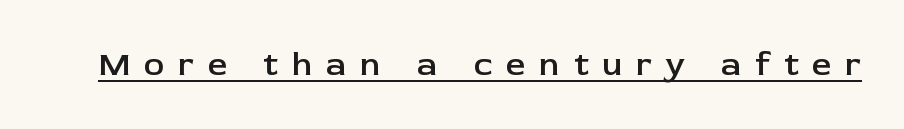
Q: Is the text bold? A: Semi-bold.
Q: Is the text italic (slanted)? A: No, it is upright.
Q: Is the typeface a serif or a sans-serif typeface? A: Sans-serif.
Q: Is the text underlined? A: Yes.
Q: Is the spacing between letters normal or unusually wide? A: Unusually wide.
Q: Width (condensed, normal, or wide)? A: Normal.
Q: Stroke contrast? A: Low.
Q: x-height? A: Medium.
Q: Monospaced? A: No.
